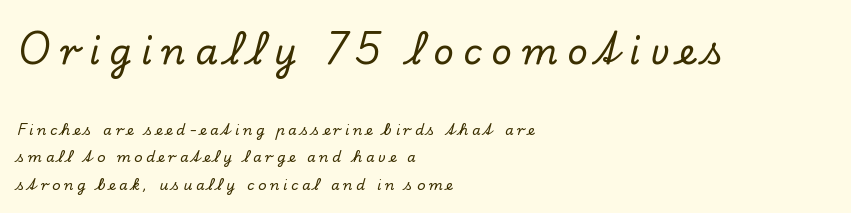
Line spacing here is loose. Little horizontal feet cap the strokes, marking this as serif type. The face used here is rendered with a markedly widened letterfit. Character widths vary here, with narrow letters taking less room than wide ones.
